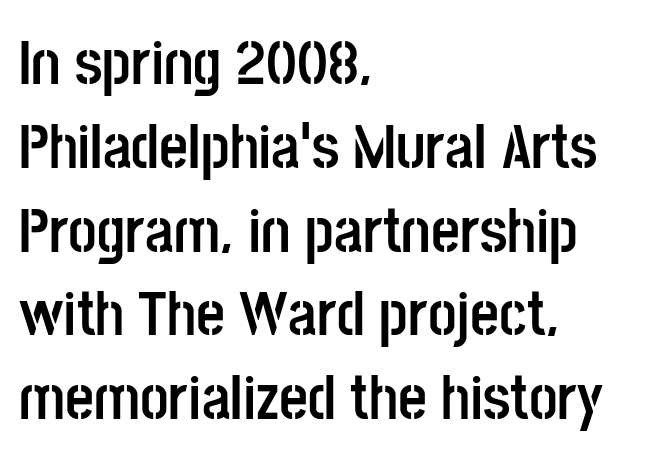
Q: Is the text bold? A: Yes.
Q: Is the text italic (slanted)? A: No, it is upright.
Q: Is the typeface a serif or a sans-serif typeface? A: Sans-serif.
Q: Is the text underlined? A: No.
Q: How is the paragraph aligned? A: Left-aligned.
Q: Is the spacing between letters normal or unusually wide? A: Normal.
Q: Is the spacing between lines tight, normal or loose? A: Normal.
Q: Width (condensed, normal, or wide)? A: Condensed.
Q: Stroke contrast? A: Low.
Q: x-height? A: Large.
Q: Monospaced? A: No.
